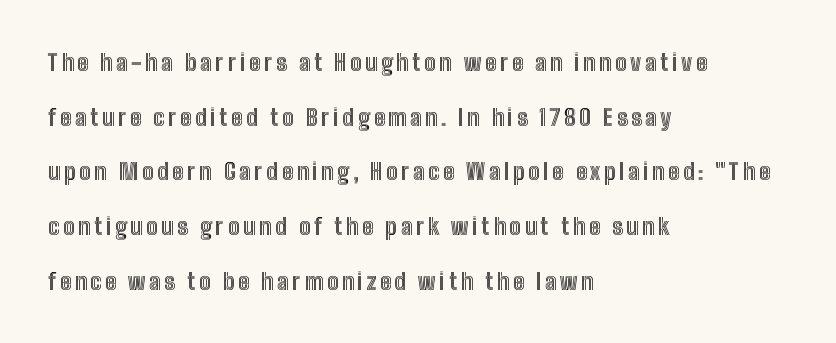
Regarding leading, the lines here are spaced well apart. The baseline area is clear. The specimen reads as upright at a glance. The rag falls on the right side of this text block.
